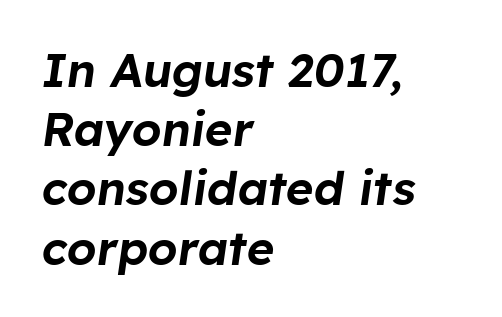
In terms of posture, this sample is oblique. Each word holds together tightly as a unit, with standard inter-letter gaps. One-word summary of the alignment: left. A clean baseline with only descenders dipping below it. Baseline-to-baseline distance is the conventional proportion of letter height.
